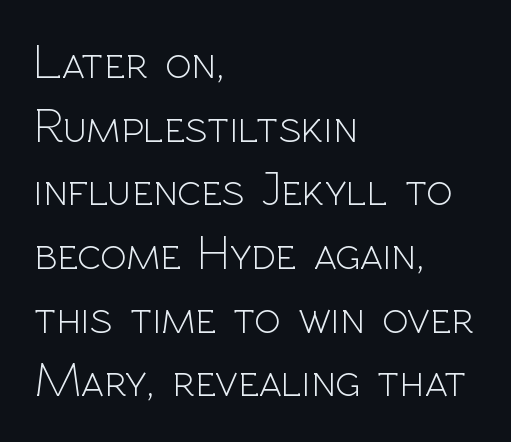
The image shows 49 px light sans-serif type, upright; set left-aligned, normal line spacing (1.3x), normal letter spacing, not underlined; a medium x-height.
